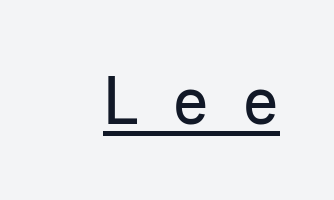
{"serif": "no", "italic": "no", "width": "normal", "stroke_contrast": "low", "x_height": "medium", "monospaced": "no", "underline": "yes", "letter_spacing": "wide", "letter_spacing_em": 0.5, "glyph_px": 69}
